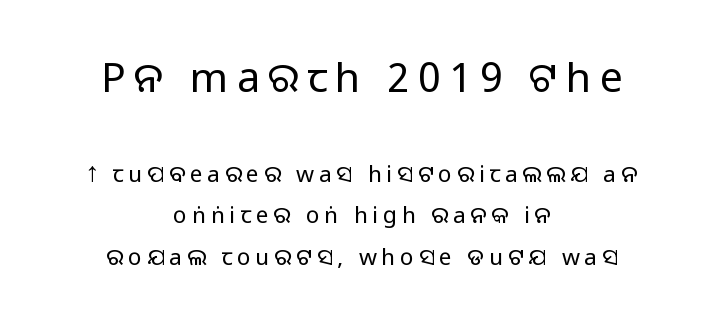
Q: Is the text bold? A: No.
Q: Is the text italic (slanted)? A: No, it is upright.
Q: Is the typeface a serif or a sans-serif typeface? A: Sans-serif.
Q: Is the text underlined? A: No.
Q: How is the paragraph aligned? A: Centered.
Q: Is the spacing between letters normal or unusually wide? A: Unusually wide.
Q: Which block of text is set in a larger size, the first (top) or the second (bottom)? A: The first (top) one.
Q: Width (condensed, normal, or wide)? A: Normal.
Q: Stroke contrast? A: Low.
Q: x-height? A: Large.
Q: Monospaced? A: No.
